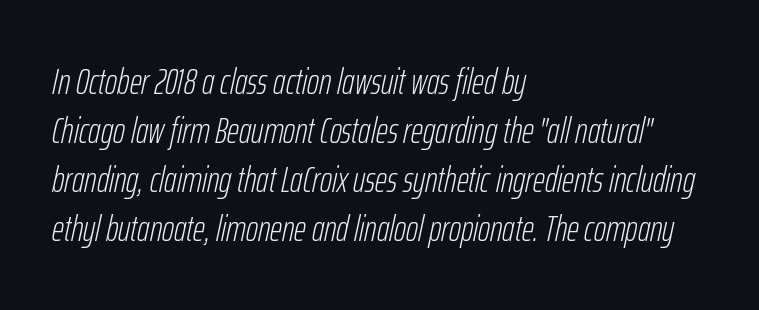
The image shows 37 px light, condensed type, italic (leaning right); set left-aligned, normal line spacing (1.32x), normal letter spacing, not underlined; low stroke contrast and a medium x-height.
